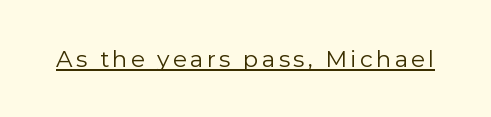
Upright lettering throughout. Honestly, the underline is the first thing you notice here. Vertical stems look standard width or narrower in stroke.
